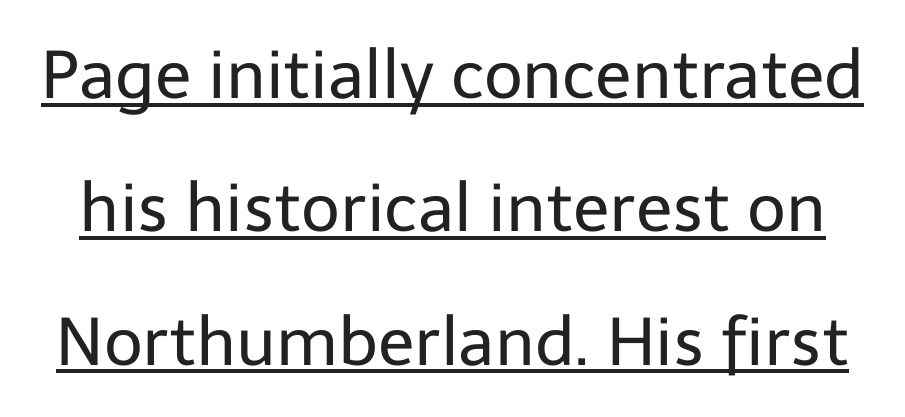
Q: Is the text bold? A: No.
Q: Is the text italic (slanted)? A: No, it is upright.
Q: Is the typeface a serif or a sans-serif typeface? A: Sans-serif.
Q: Is the text underlined? A: Yes.
Q: Is the spacing between letters normal or unusually wide? A: Normal.
Q: Is the spacing between lines tight, normal or loose? A: Loose.
Q: Width (condensed, normal, or wide)? A: Normal.
Q: Stroke contrast? A: Low.
Q: x-height? A: Medium.
Q: Monospaced? A: No.
